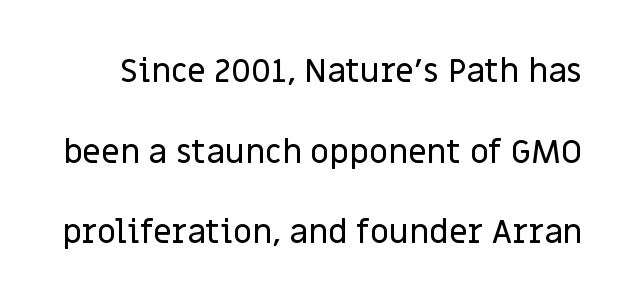
Q: Is the text italic (slanted)? A: No, it is upright.
Q: Is the typeface a serif or a sans-serif typeface? A: Sans-serif.
Q: Is the text underlined? A: No.
Q: Is the spacing between letters normal or unusually wide? A: Normal.
Q: Is the spacing between lines tight, normal or loose? A: Loose.
Q: Width (condensed, normal, or wide)? A: Normal.
Q: Stroke contrast? A: Low.
Q: x-height? A: Large.
Q: Monospaced? A: No.
